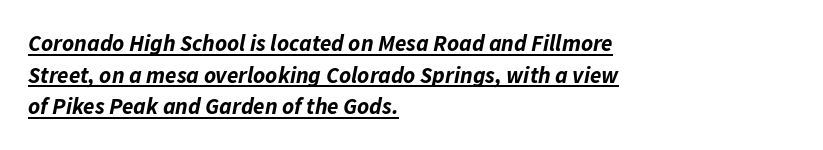
Is there much room between lines? A standard amount, neither cramped nor airy. Heavy-handed strokes throughout: this text is bold. Yep, that's italic — everything's leaning. The words here are underlined. You could call the tracking neutral — neither tight nor loose.
